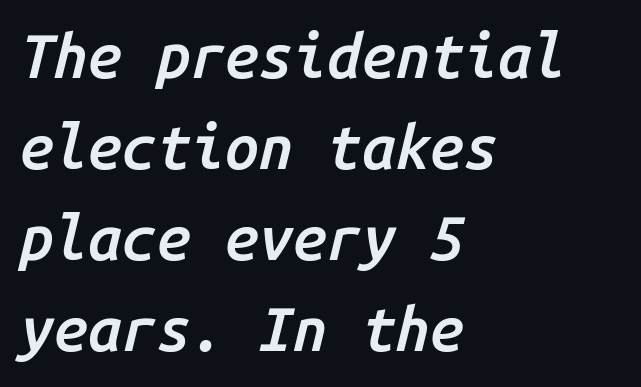
{"italic": "yes", "lean": "right", "slant_degrees": 14, "bold": "semi", "weight": "semibold", "width": "normal", "stroke_contrast": "low", "x_height": "medium", "monospaced": "yes", "underline": "no", "align": "left", "line_spacing": "normal", "line_spacing_ratio": 1.49, "letter_spacing": "normal", "letter_spacing_em": 0.0, "glyph_px": 61}
